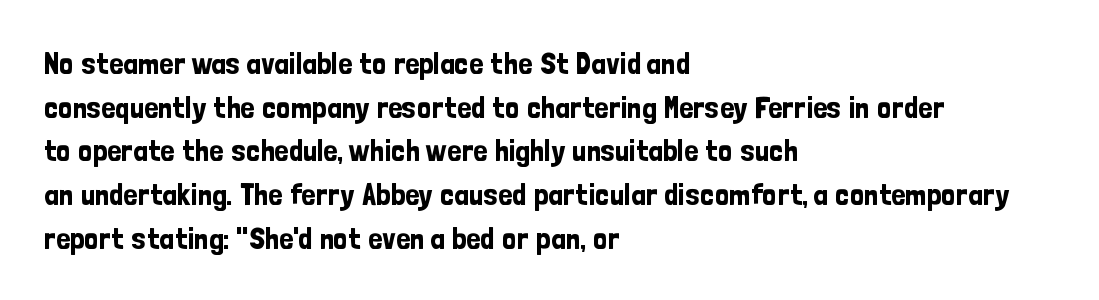
The face used here is proportionally spaced, like ordinary book or web type. Whoever set this chose a conventional vertical rhythm. Letter spacing: default. Letters rest on an invisible, unmarked baseline. Quick note: not italic, upright.
